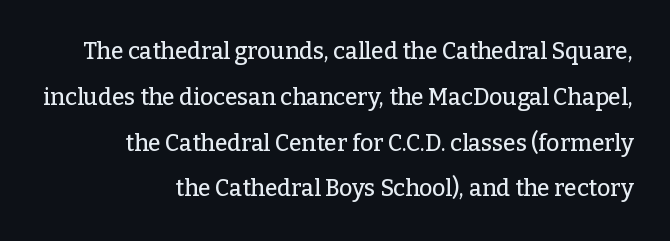
{"italic": "no", "underline": "no", "align": "right", "line_spacing": "loose", "line_spacing_ratio": 1.99, "letter_spacing": "normal", "letter_spacing_em": 0.0, "glyph_px": 23}
